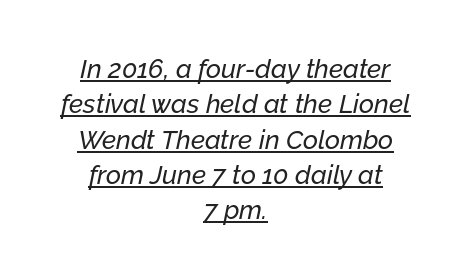
Does extra space separate the letters? No, they use regular spacing. These lines are centered, leaving both edges ragged. The passage shown leans; its letterforms are oblique. The string is rendered with underlining switched on. Summary of vertical rhythm: regular, with standard interline spacing.
